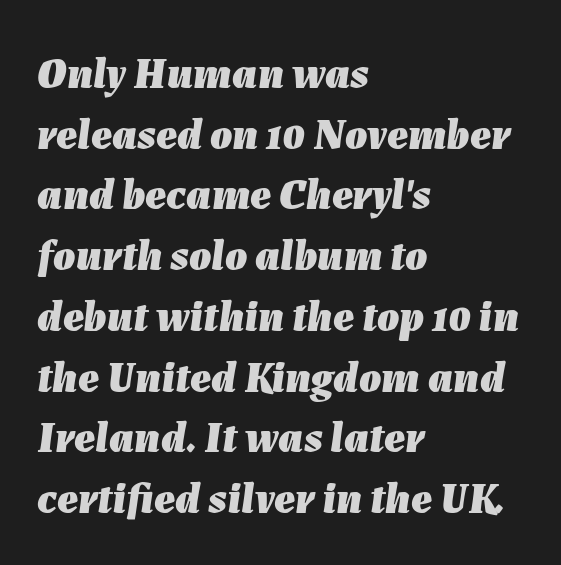
The image shows 44 px heavy type, italic (leaning right); set left-aligned, normal line spacing (1.38x), normal letter spacing, not underlined; low stroke contrast and a medium x-height.
